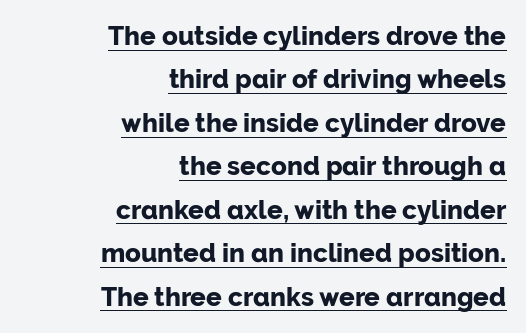
Q: Is the text bold? A: Yes.
Q: Is the text italic (slanted)? A: No, it is upright.
Q: Is the text underlined? A: Yes.
Q: How is the paragraph aligned? A: Right-aligned.
Q: Is the spacing between letters normal or unusually wide? A: Normal.
Q: Is the spacing between lines tight, normal or loose? A: Normal.
